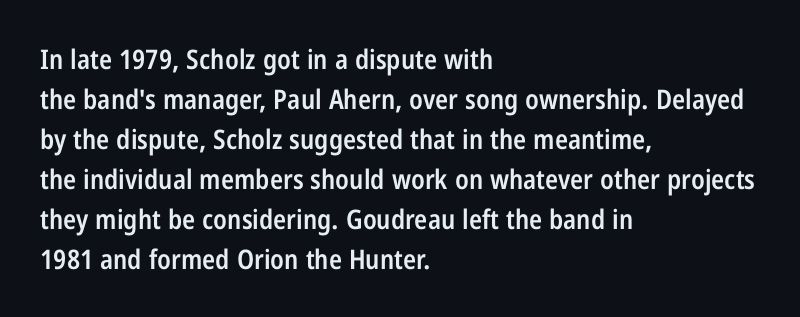
Q: Is the text bold? A: Semi-bold.
Q: Is the text italic (slanted)? A: No, it is upright.
Q: Is the text underlined? A: No.
Q: How is the paragraph aligned? A: Left-aligned.
Q: Is the spacing between letters normal or unusually wide? A: Normal.
Q: Is the spacing between lines tight, normal or loose? A: Normal.
